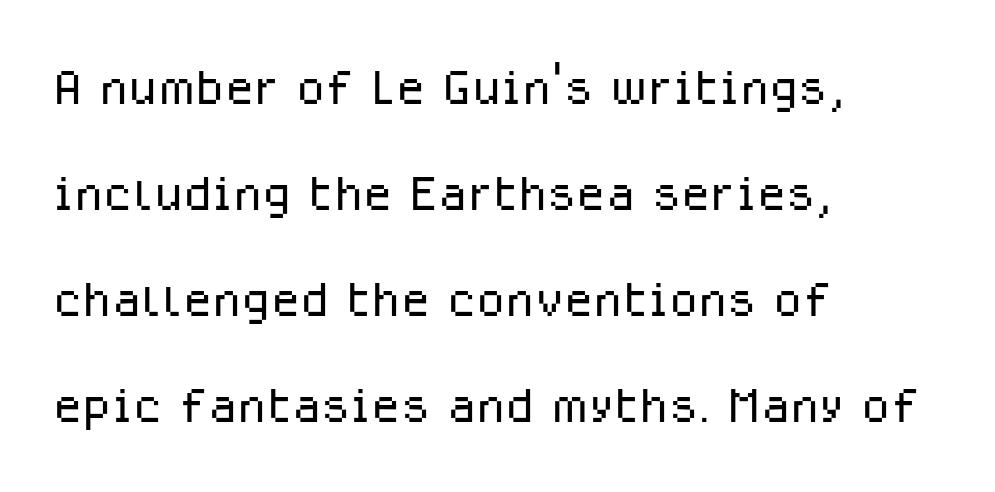
Q: Is the text bold? A: No.
Q: Is the text italic (slanted)? A: No, it is upright.
Q: Is the typeface a serif or a sans-serif typeface? A: Sans-serif.
Q: Is the text underlined? A: No.
Q: How is the paragraph aligned? A: Left-aligned.
Q: Is the spacing between letters normal or unusually wide? A: Normal.
Q: Is the spacing between lines tight, normal or loose? A: Normal.
Q: Width (condensed, normal, or wide)? A: Normal.
Q: Stroke contrast? A: Low.
Q: x-height? A: Medium.
Q: Monospaced? A: No.
